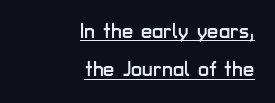
Widely set lines give the paragraph a tall, airy silhouette. Like a heading marked for emphasis, these lines bear an underscore. Inter-character spacing is left at the font's built-in metrics. This sample is right-justified, so line beginnings fall wherever the words allow.
